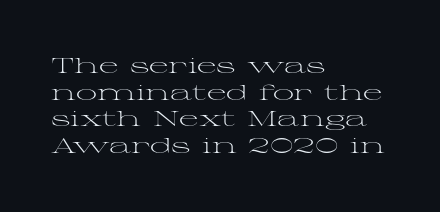
Q: Is the text bold? A: No.
Q: Is the text italic (slanted)? A: No, it is upright.
Q: Is the text underlined? A: No.
Q: How is the paragraph aligned? A: Left-aligned.
Q: Is the spacing between letters normal or unusually wide? A: Normal.
Q: Is the spacing between lines tight, normal or loose? A: Normal.
